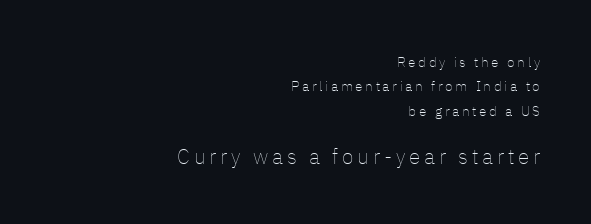
Size contrast runs from small at the top to large at the bottom. No letter is thick-stroked: the sample isn't bold. This sample is right-justified, so line beginnings fall wherever the words allow. The glyphs are unaccompanied by any horizontal stroke below them. Notice how the stems are strictly vertical — no italics here.
